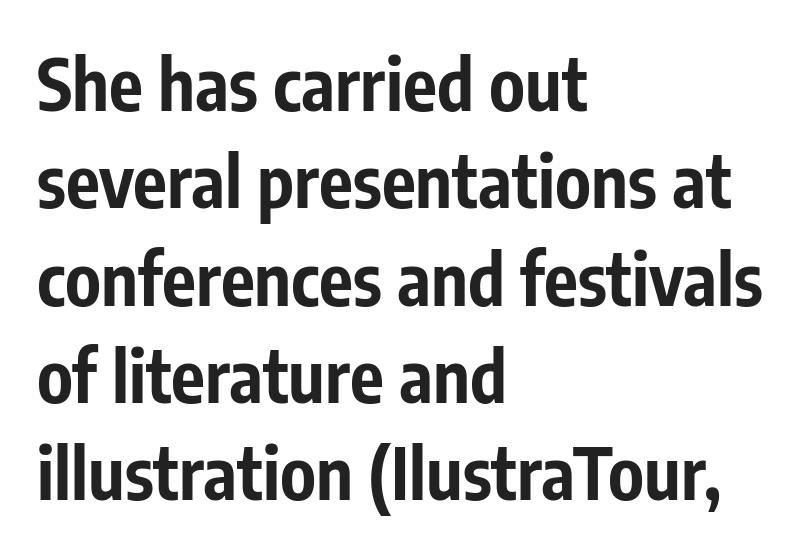
Is this a fixed-width face? No — the glyphs have proportional, varying widths. Heavy-handed strokes throughout: this text is bold. The font family rendered here belongs to the sans-serif group. Teacher's note: observe the even left margin — that is flush-left alignment.
